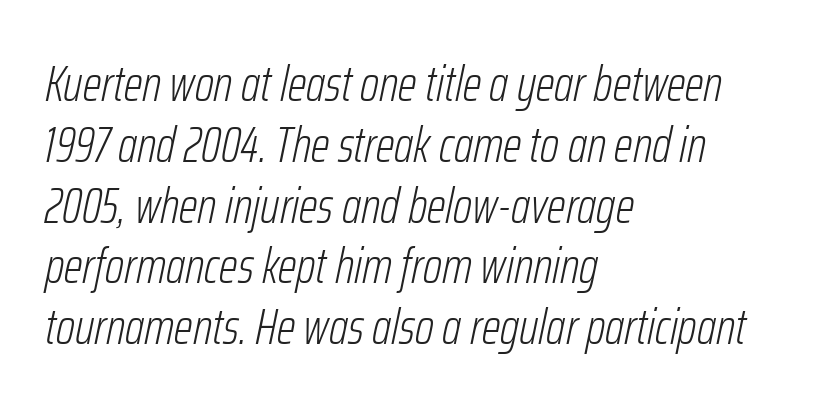
The image shows 49 px light, condensed type, italic (leaning right); set left-aligned, line spacing 1.24x, normal letter spacing, not underlined; low stroke contrast and a medium x-height.
